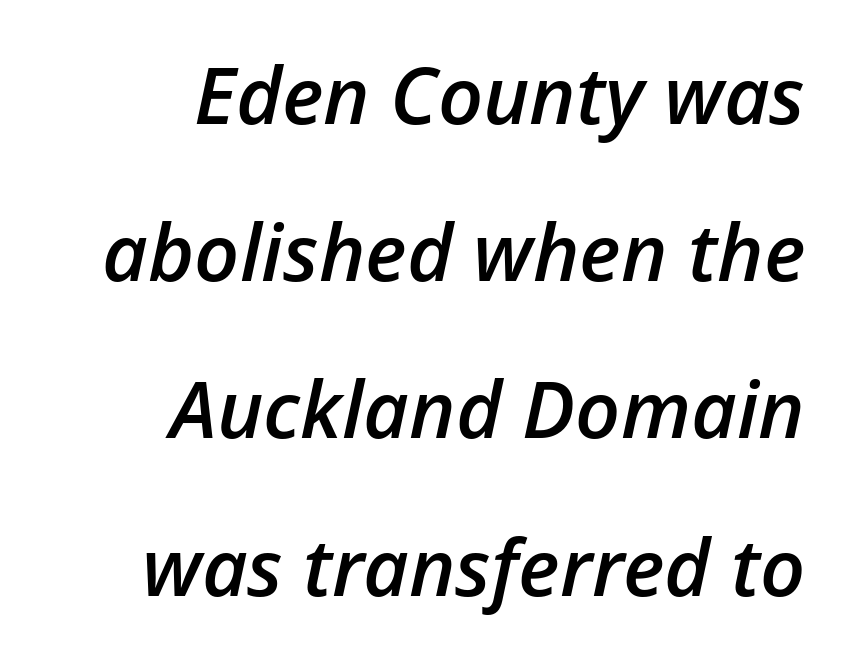
Q: Is the text bold? A: Semi-bold.
Q: Is the text italic (slanted)? A: Yes, it leans right by about 12 degrees.
Q: Is the text underlined? A: No.
Q: How is the paragraph aligned? A: Right-aligned.
Q: Is the spacing between letters normal or unusually wide? A: Normal.
Q: Is the spacing between lines tight, normal or loose? A: Loose.
Q: Width (condensed, normal, or wide)? A: Normal.
Q: Stroke contrast? A: Low.
Q: x-height? A: Medium.
Q: Monospaced? A: No.
